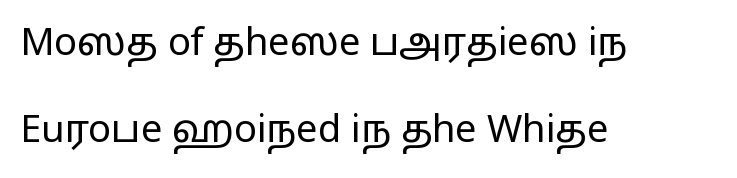
The image shows 38 px regular-weight, wide sans-serif type, upright; set left-aligned, loose line spacing (2.28x), normal letter spacing, not underlined; low stroke contrast and a medium x-height.
